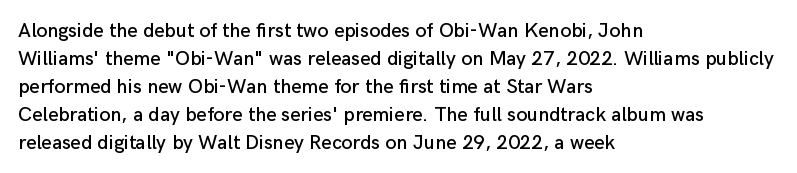
The image shows 20 px text type, upright; set left-aligned, normal line spacing (1.4x), normal letter spacing, not underlined.
